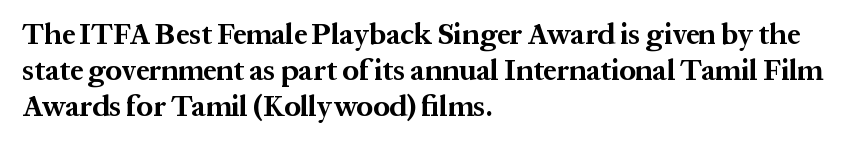
The image shows 29 px bold serif type, upright; set left-aligned, normal line spacing (1.25x), normal letter spacing, not underlined; medium stroke contrast and a medium x-height.
